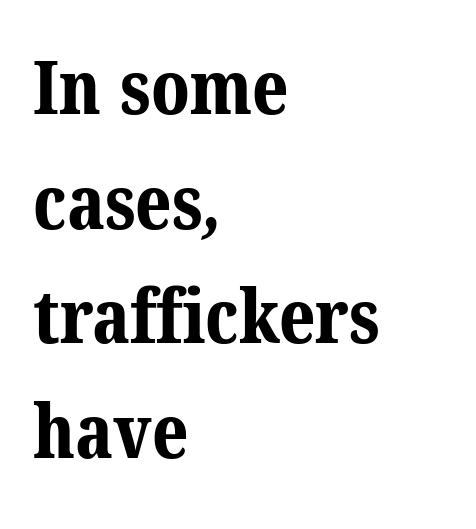
{"serif": "yes", "bold": "yes", "weight": "bold", "width": "normal", "stroke_contrast": "medium", "x_height": "medium", "monospaced": "no", "underline": "no", "align": "left", "line_spacing": "normal", "line_spacing_ratio": 1.53, "letter_spacing": "normal", "letter_spacing_em": 0.0, "glyph_px": 75}
